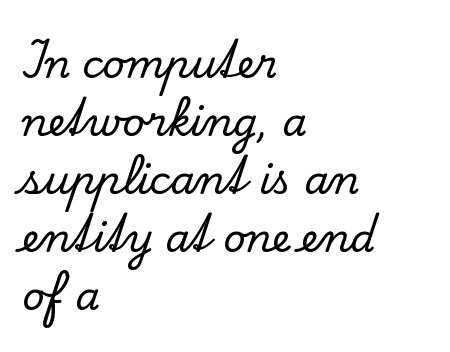
Has an underline been added? It has not. Line beginnings align vertically; line endings do not. You could not count columns in this text — the font is proportionally spaced. Stroke terminals: seriffed.
